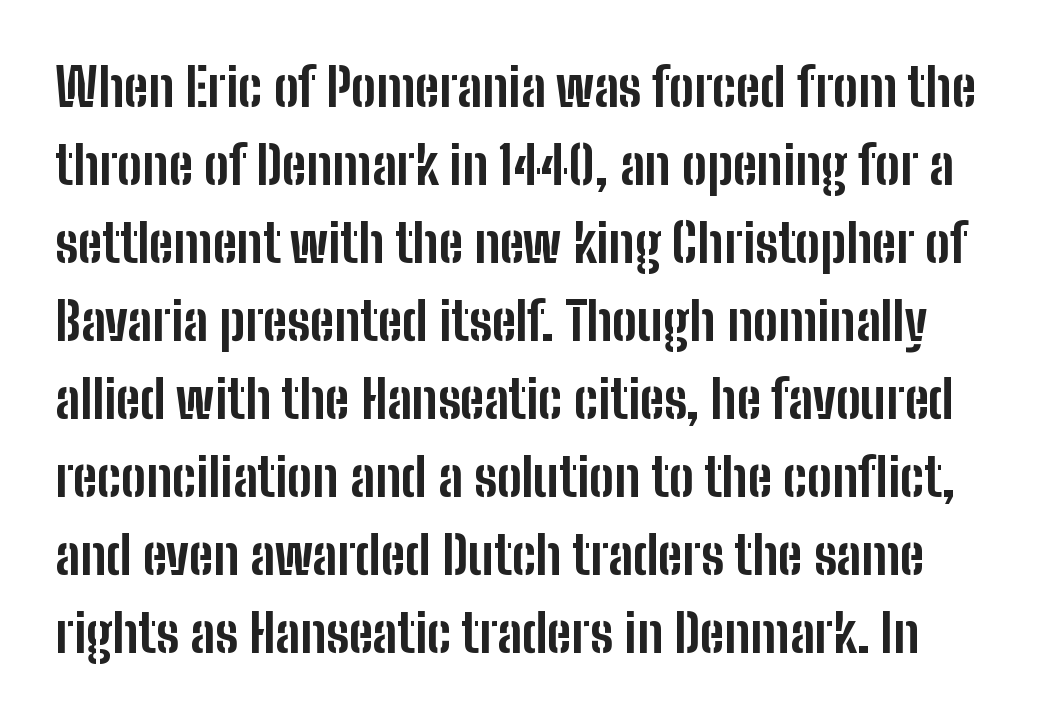
Q: Is the text bold? A: Yes.
Q: Is the text italic (slanted)? A: No, it is upright.
Q: Is the typeface a serif or a sans-serif typeface? A: Sans-serif.
Q: Is the text underlined? A: No.
Q: Is the spacing between letters normal or unusually wide? A: Normal.
Q: Is the spacing between lines tight, normal or loose? A: Normal.
Q: Width (condensed, normal, or wide)? A: Condensed.
Q: Stroke contrast? A: Low.
Q: x-height? A: Medium.
Q: Monospaced? A: No.
